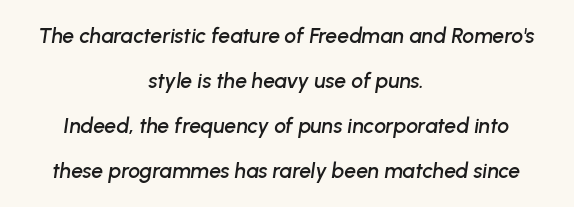
{"italic": "yes", "lean": "right", "slant_degrees": 8, "underline": "no", "align": "center", "line_spacing": "loose", "line_spacing_ratio": 2.14, "letter_spacing": "normal", "letter_spacing_em": 0.0, "glyph_px": 21}
